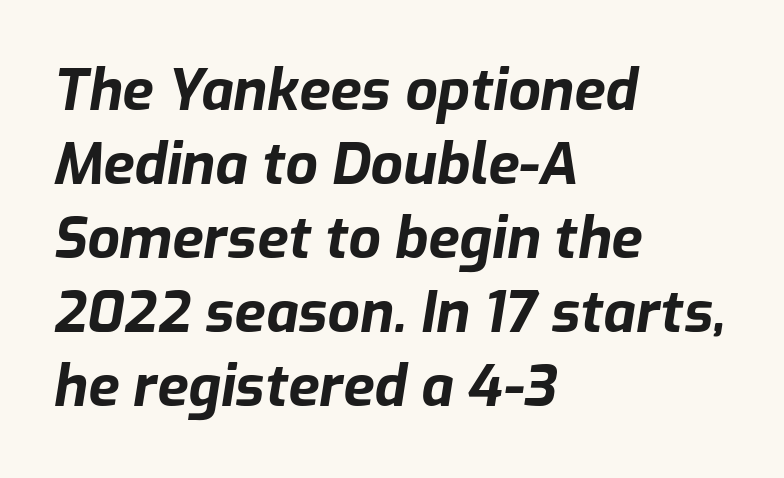
This rendering features lettering with no underline. What stands out about the letter spacing? Nothing — it is the standard amount. Character widths vary here, with narrow letters taking less room than wide ones. Compared with an ordinary text face, these strokes are far heavier — a full bold. Casual observation: everything's shoved over to the left. The typography opts for an oblique posture over an upright one.
